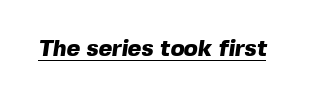
Q: Is the text bold? A: Yes.
Q: Is the text underlined? A: Yes.
Q: Is the spacing between letters normal or unusually wide? A: Normal.
